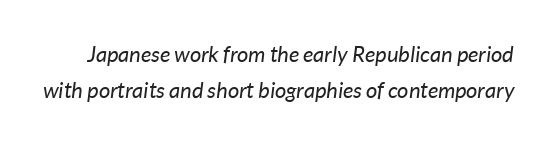
The image shows 22 px text type, italic (leaning right); set normal line spacing (1.63x), normal letter spacing, not underlined.
